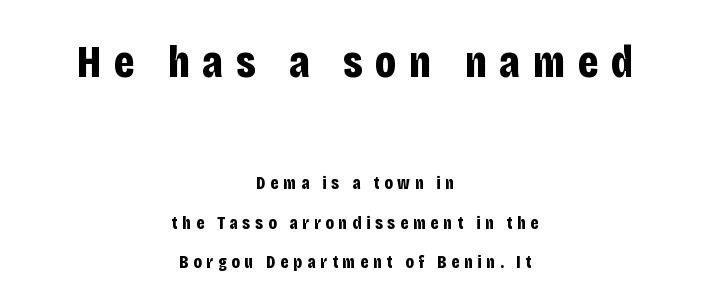
Line spacing here is loose. Typeset on center — no edge is straight. Posture: vertical. Grotesque or geometric, the face here clearly has no serifs.
